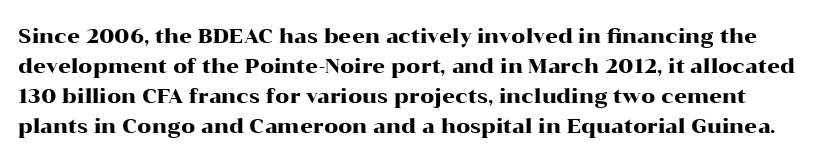
Letters rest on an invisible, unmarked baseline. Students, note that the glyphs here touch the page at normal intervals. Posture: vertical. Compared with typical paragraphs, the rows here are spaced about the same.
